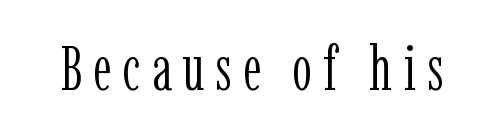
Q: Is the text bold? A: No.
Q: Is the text italic (slanted)? A: No, it is upright.
Q: Is the typeface a serif or a sans-serif typeface? A: Serif.
Q: Is the text underlined? A: No.
Q: Width (condensed, normal, or wide)? A: Condensed.
Q: Stroke contrast? A: Low.
Q: x-height? A: Medium.
Q: Monospaced? A: No.
